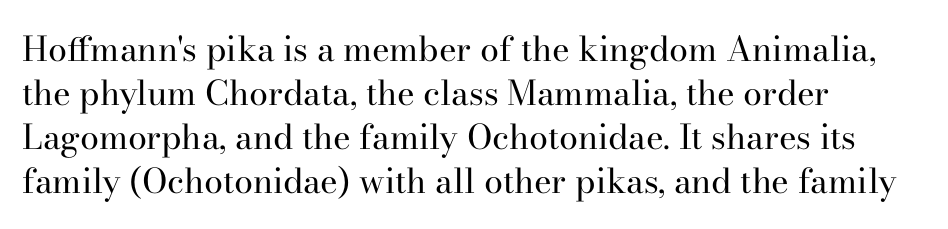
A typesetter would call this proportional, since set widths differ per character. One-word summary of the alignment: left. Is there any slant? The stems are plumb. The gap between lines stays unmarked. Counters stay open thanks to moderate or lighter strokes. No extra tracking has been applied to these lines.
